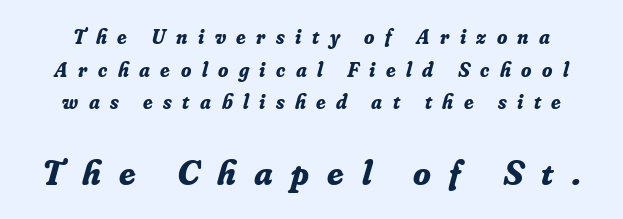
Proportional: the letters do not fall into vertical columns. Is the lower block the larger one? Yes — the lower block carries the bigger type. This sample uses expanded letter spacing, leaving extra air between glyphs. Small tapered or slab feet sit at the stroke ends, so this counts as serif. The passage shown leans; its letterforms are oblique. Chunky letters — that's bold for sure.
